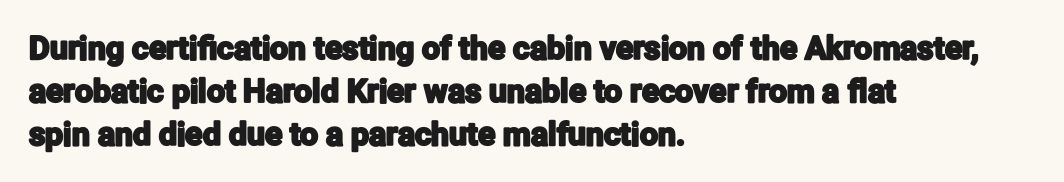
{"serif": "no", "italic": "no", "width": "condensed", "stroke_contrast": "low", "x_height": "medium", "monospaced": "no", "underline": "no", "align": "left", "line_spacing": "normal", "line_spacing_ratio": 1.34, "letter_spacing": "normal", "letter_spacing_em": 0.0, "glyph_px": 32}
